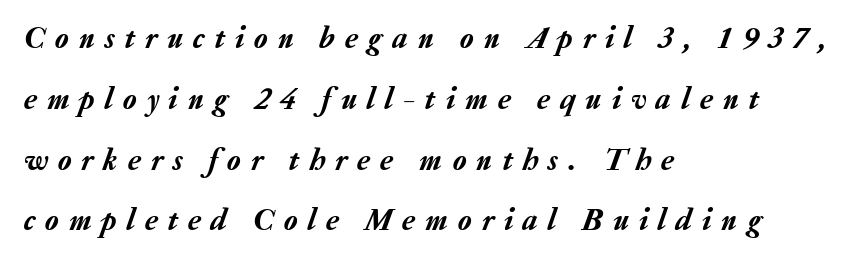
Q: Is the text italic (slanted)? A: Yes, it leans right by about 20 degrees.
Q: Is the text underlined? A: No.
Q: How is the paragraph aligned? A: Left-aligned.
Q: Is the spacing between letters normal or unusually wide? A: Unusually wide.
Q: Is the spacing between lines tight, normal or loose? A: Loose.
Q: Width (condensed, normal, or wide)? A: Normal.
Q: Stroke contrast? A: Low.
Q: x-height? A: Medium.
Q: Monospaced? A: No.
